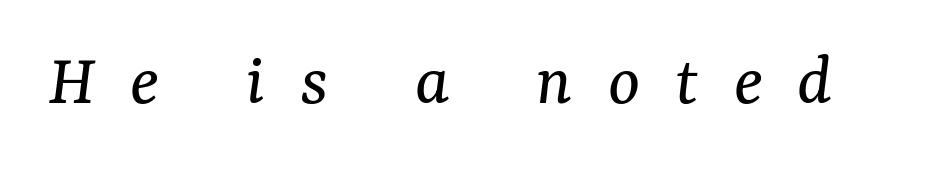
The image shows 75 px regular-weight serif type, italic (leaning right); set unusually wide letter spacing (+0.47 em), not underlined; medium stroke contrast and a medium x-height.
